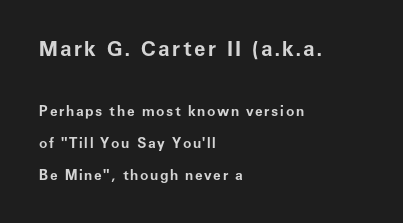
The image shows 21 px bold type, upright; set left-aligned, loose line spacing (2.29x), not underlined; the first (top) block is 1.5x larger.
